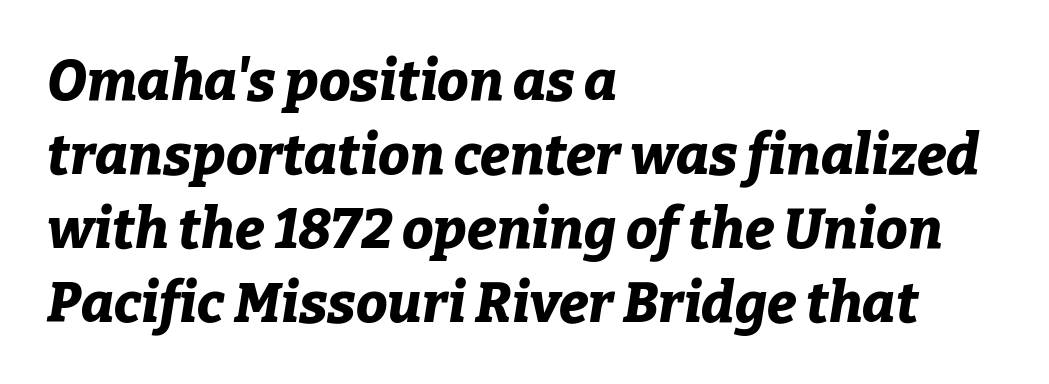
{"italic": "yes", "lean": "right", "slant_degrees": 9, "bold": "yes", "weight": "bold", "width": "normal", "stroke_contrast": "low", "x_height": "medium", "monospaced": "no", "underline": "no", "align": "left", "line_spacing": "normal", "line_spacing_ratio": 1.32, "letter_spacing": "normal", "letter_spacing_em": 0.0, "glyph_px": 56}
